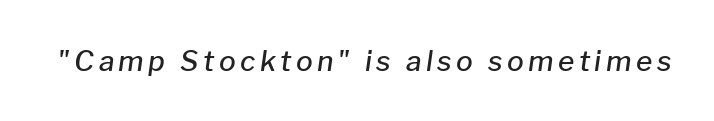
These lines were composed using italics. The sample has been set in demibold, a notch under bold. Beneath every word, the page is bare. Looks like regular typesetting: each glyph gets only the width it needs.
